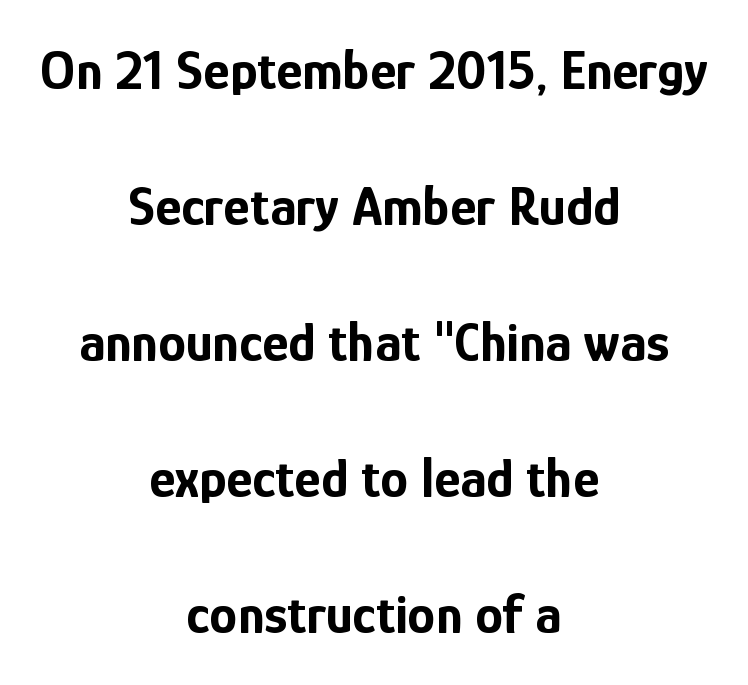
The image shows 56 px bold, condensed sans-serif type, upright; set centered, loose line spacing (2.43x), normal letter spacing, not underlined; low stroke contrast and a medium x-height.
